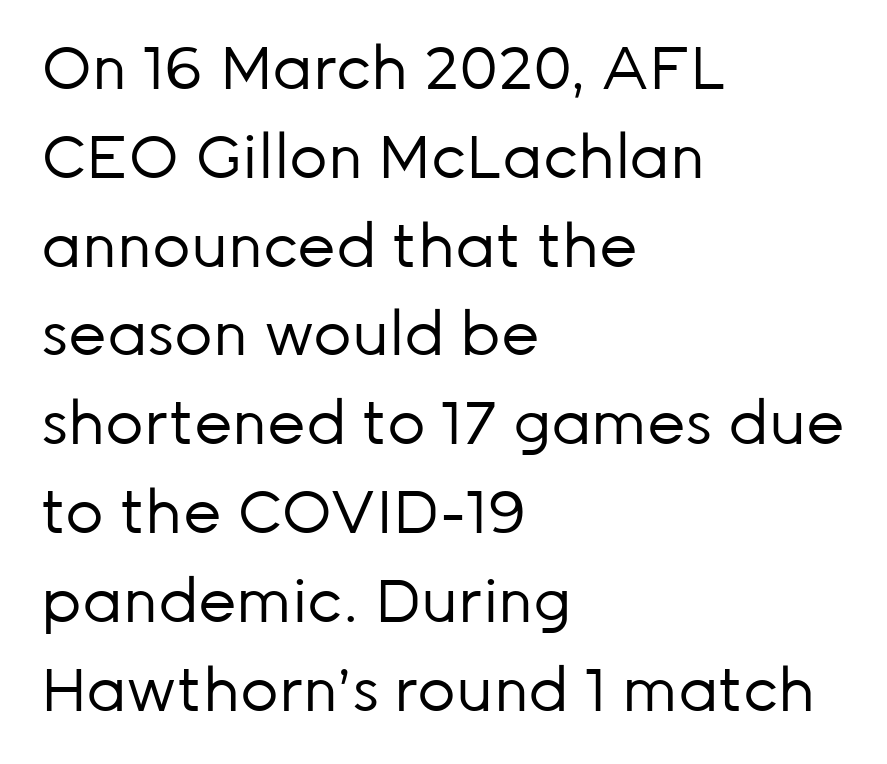
Q: Is the text bold? A: No.
Q: Is the text italic (slanted)? A: No, it is upright.
Q: Is the typeface a serif or a sans-serif typeface? A: Sans-serif.
Q: Is the text underlined? A: No.
Q: How is the paragraph aligned? A: Left-aligned.
Q: Is the spacing between letters normal or unusually wide? A: Normal.
Q: Is the spacing between lines tight, normal or loose? A: Normal.
Q: Width (condensed, normal, or wide)? A: Normal.
Q: Stroke contrast? A: Low.
Q: x-height? A: Medium.
Q: Monospaced? A: No.
